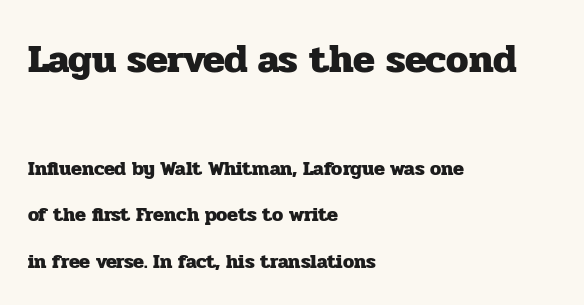
{"serif": "yes", "italic": "no", "bold": "yes", "weight": "heavy", "width": "normal", "stroke_contrast": "low", "x_height": "medium", "monospaced": "no", "underline": "no", "align": "left", "line_spacing": "loose", "line_spacing_ratio": 2.32, "letter_spacing": "normal", "letter_spacing_em": 0.0, "larger_block": "first", "size_ratio": 2.0, "glyph_px": 40}
